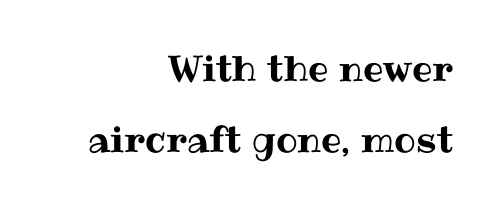
The passage shown stacks its lines with a broad gap. The foot of each line stays bare and open. The paragraph has a hard right edge and a soft left edge. Tracking value appears to be zero — textbook default spacing. Posture: straight, roman, zero tilt.
